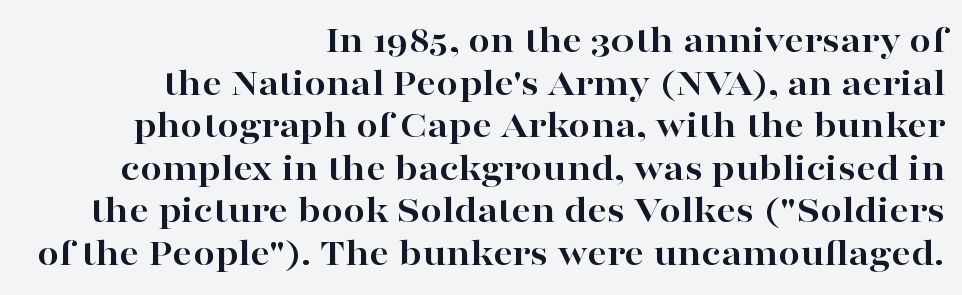
The image shows 39 px bold, wide serif type, upright; set right-aligned, tight line spacing (1.09x), normal letter spacing, not underlined; high stroke contrast and a medium x-height.
